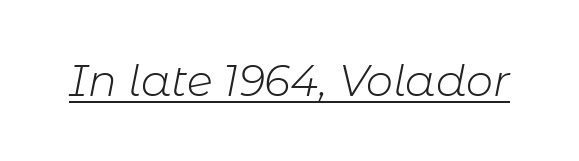
Q: Is the text bold? A: No.
Q: Is the text italic (slanted)? A: Yes, it leans right by about 11 degrees.
Q: Is the text underlined? A: Yes.
Q: Is the spacing between letters normal or unusually wide? A: Normal.
Q: Width (condensed, normal, or wide)? A: Normal.
Q: Stroke contrast? A: Low.
Q: x-height? A: Medium.
Q: Monospaced? A: No.
